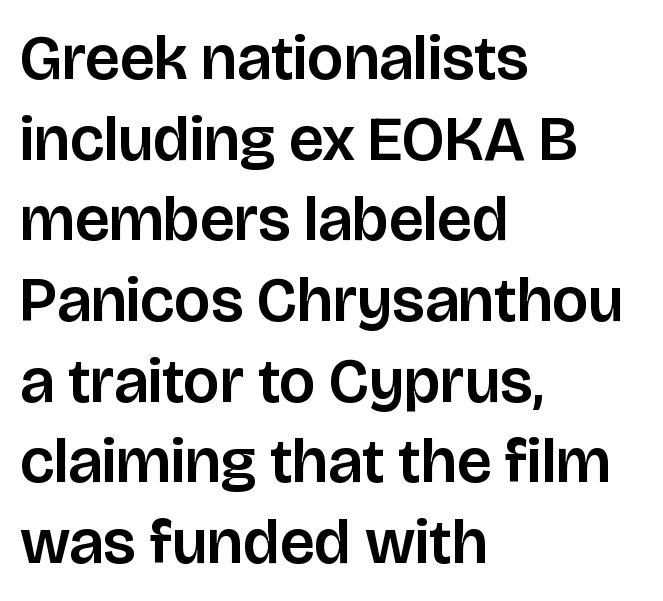
The image shows 63 px sans-serif type, upright; set left-aligned, normal line spacing (1.28x), normal letter spacing, not underlined; low stroke contrast and a large x-height.
